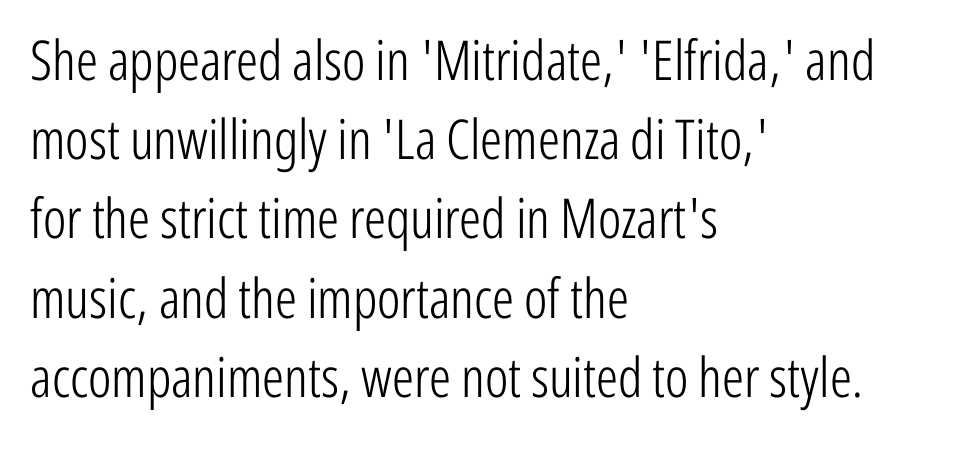
{"serif": "no", "italic": "no", "bold": "no", "weight": "light", "width": "condensed", "stroke_contrast": "low", "x_height": "medium", "monospaced": "no", "underline": "no", "align": "left", "line_spacing": "normal", "line_spacing_ratio": 1.44, "letter_spacing": "normal", "letter_spacing_em": 0.0, "glyph_px": 55}
